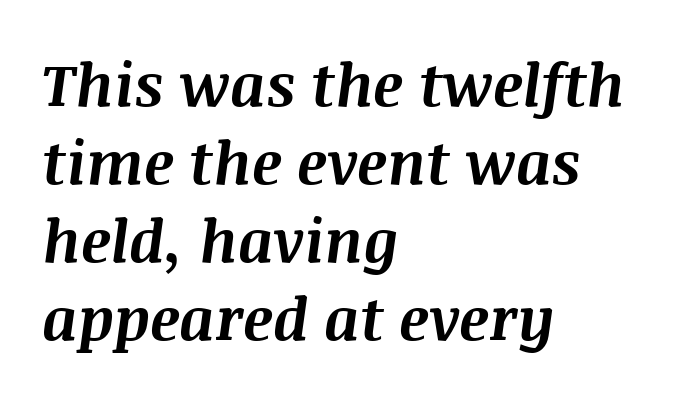
{"italic": "yes", "lean": "right", "slant_degrees": 8, "bold": "yes", "weight": "bold", "width": "normal", "stroke_contrast": "medium", "x_height": "large", "monospaced": "no", "underline": "no", "align": "left", "line_spacing": "normal", "line_spacing_ratio": 1.32, "letter_spacing": "normal", "letter_spacing_em": 0.0, "glyph_px": 59}
